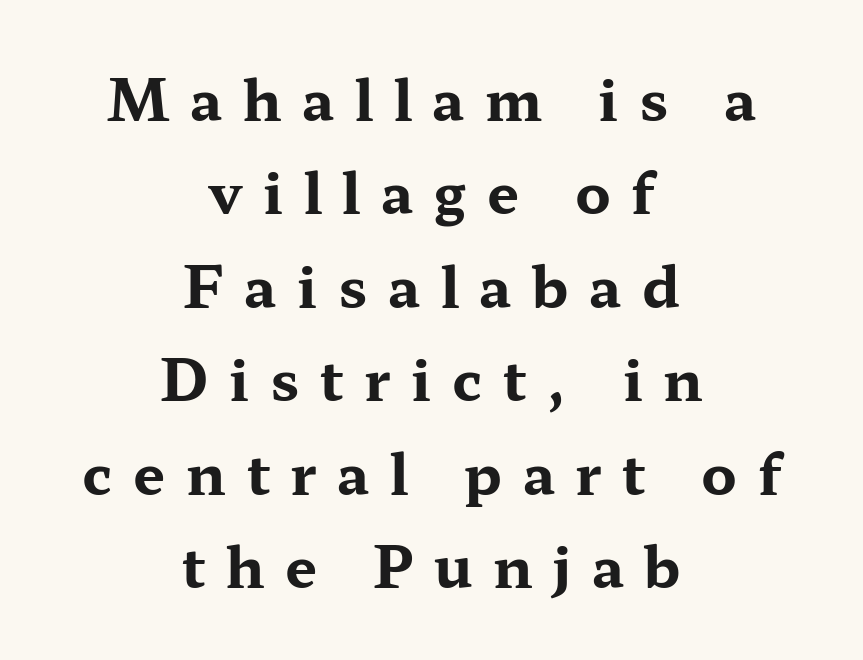
Q: Is the text bold? A: Yes.
Q: Is the text italic (slanted)? A: No, it is upright.
Q: Is the typeface a serif or a sans-serif typeface? A: Serif.
Q: Is the text underlined? A: No.
Q: How is the paragraph aligned? A: Centered.
Q: Is the spacing between letters normal or unusually wide? A: Unusually wide.
Q: Is the spacing between lines tight, normal or loose? A: Normal.
Q: Width (condensed, normal, or wide)? A: Wide.
Q: Stroke contrast? A: Medium.
Q: x-height? A: Medium.
Q: Monospaced? A: No.
